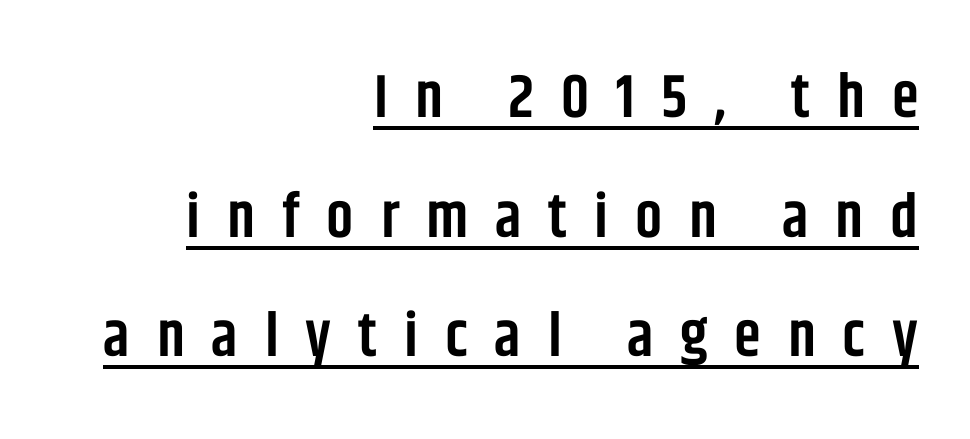
The image shows 61 px semibold, condensed sans-serif type, upright; set right-aligned, loose line spacing (1.96x), unusually wide letter spacing (+0.44 em), underlined; low stroke contrast and a large x-height.
